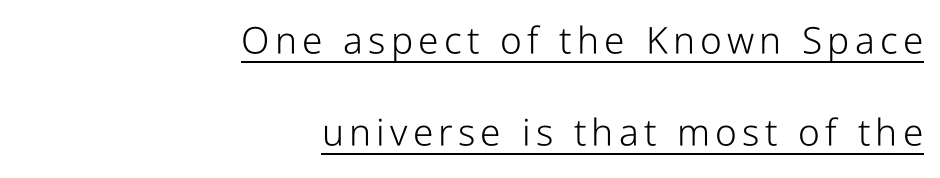
Q: Is the text bold? A: No.
Q: Is the text italic (slanted)? A: No, it is upright.
Q: Is the typeface a serif or a sans-serif typeface? A: Sans-serif.
Q: Is the text underlined? A: Yes.
Q: How is the paragraph aligned? A: Right-aligned.
Q: Is the spacing between lines tight, normal or loose? A: Loose.
Q: Width (condensed, normal, or wide)? A: Condensed.
Q: Stroke contrast? A: Low.
Q: x-height? A: Medium.
Q: Monospaced? A: No.
